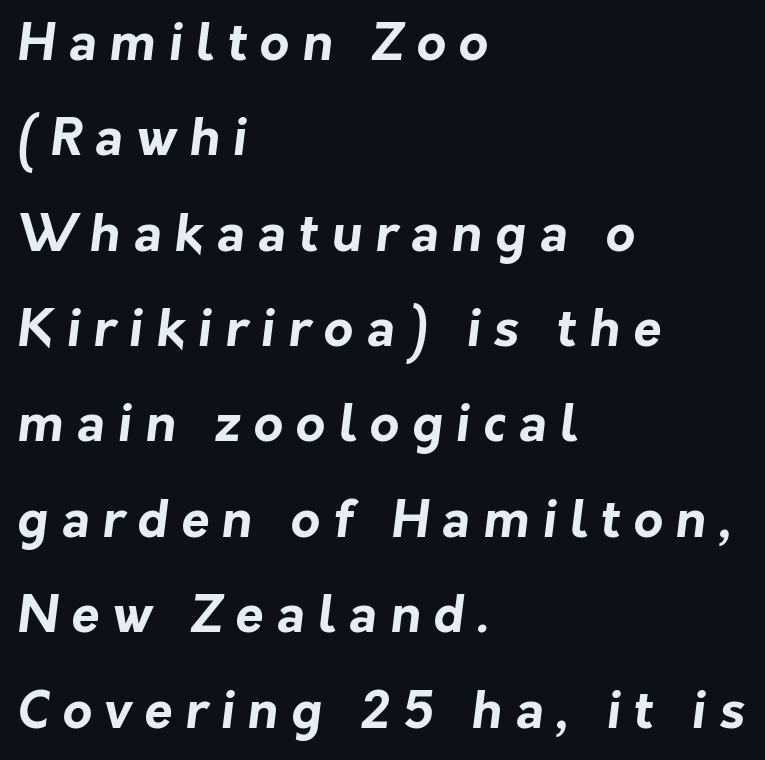
The glyphs are unaccompanied by any horizontal stroke below them. The designer went with a sans here, leaving each stem footless. Inter-character spacing is expanded well beyond the font's built-in metrics. These lines are rendered in a variable-pitch font. The characters look thick and weighty, a clear bold. These lines stack with their left ends in a neat column.
